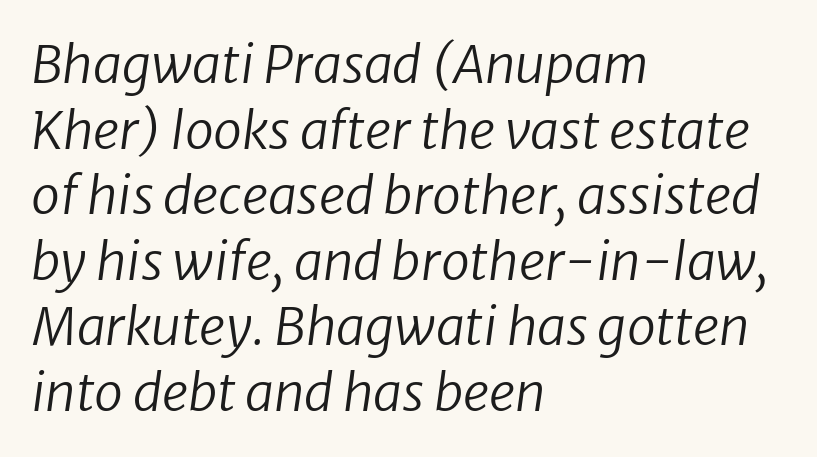
{"italic": "yes", "lean": "right", "slant_degrees": 8, "bold": "no", "weight": "regular", "width": "normal", "stroke_contrast": "low", "x_height": "medium", "monospaced": "no", "underline": "no", "align": "left", "line_spacing": "normal", "line_spacing_ratio": 1.26, "letter_spacing": "normal", "letter_spacing_em": 0.0, "glyph_px": 52}
